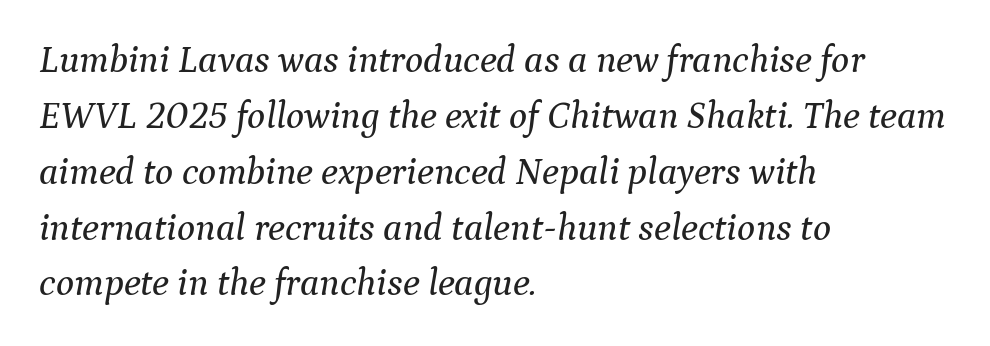
The typeface chosen for these lines features serifs. Line starts are locked; line ends wander. This sample uses an oblique cut, with every glyph tilted off the vertical. Spacing verdict: proportional, widths tailored to each character. Standard letterfit; no display-style spreading of the glyphs. Underlining? Definitely not there.
